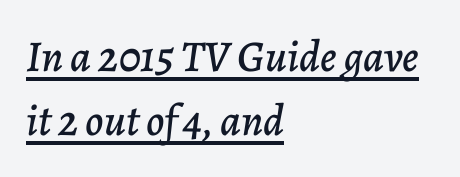
{"italic": "yes", "lean": "right", "slant_degrees": 7, "width": "normal", "stroke_contrast": "low", "x_height": "medium", "monospaced": "no", "underline": "yes", "align": "left", "line_spacing": "normal", "line_spacing_ratio": 1.45, "letter_spacing": "normal", "letter_spacing_em": 0.0, "glyph_px": 44}
